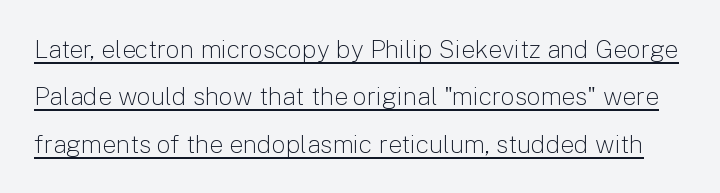
{"italic": "no", "bold": "no", "underline": "yes", "line_spacing": "loose", "line_spacing_ratio": 1.9, "letter_spacing": "normal", "letter_spacing_em": 0.0, "glyph_px": 25}
